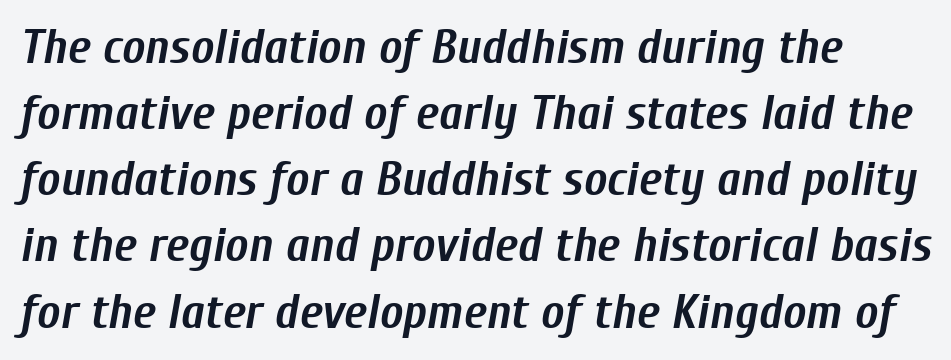
Q: Is the text bold? A: Yes.
Q: Is the text italic (slanted)? A: Yes, it leans right by about 10 degrees.
Q: Is the text underlined? A: No.
Q: Is the spacing between letters normal or unusually wide? A: Normal.
Q: Is the spacing between lines tight, normal or loose? A: Normal.
Q: Width (condensed, normal, or wide)? A: Condensed.
Q: Stroke contrast? A: Low.
Q: x-height? A: Medium.
Q: Monospaced? A: No.
